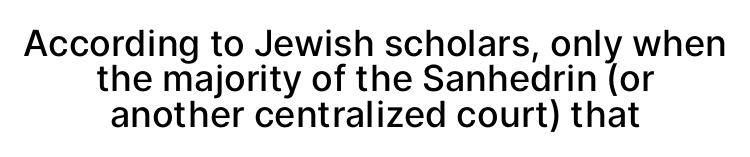
The image shows 36 px semibold sans-serif type, upright; set centered, tight line spacing (0.98x), normal letter spacing, not underlined; low stroke contrast and a medium x-height.
